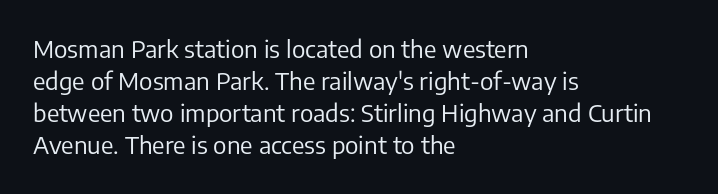
{"italic": "no", "bold": "no", "underline": "no", "align": "left", "line_spacing": "normal", "line_spacing_ratio": 1.34, "letter_spacing": "normal", "letter_spacing_em": 0.0, "glyph_px": 24}
